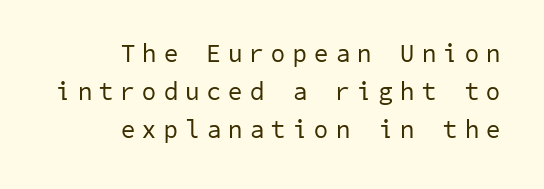
Does extra space separate the letters? Yes, quite a lot of it. Stem width sits at or under what a default text font uses. Notice how descenders clear the ascenders below comfortably — that's standard leading. Each line ends at the same right margin while the left side varies.
